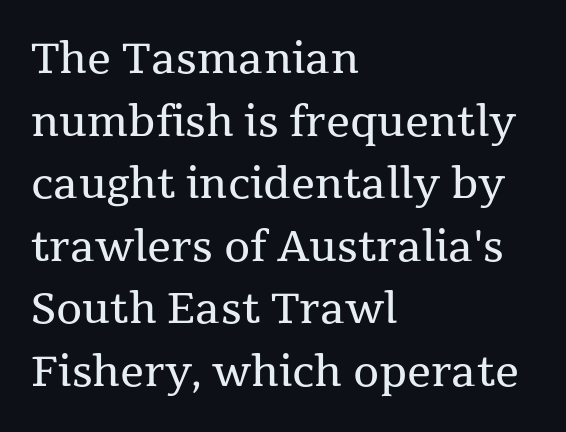
The image shows 42 px regular-weight serif type, upright; set left-aligned, normal line spacing (1.49x), normal letter spacing, not underlined; medium stroke contrast and a medium x-height.
